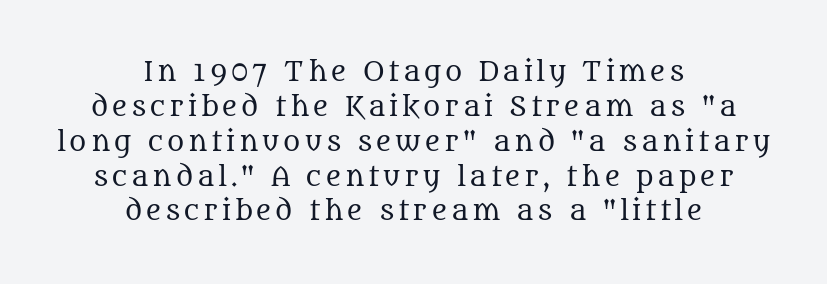
{"italic": "no", "bold": "no", "underline": "no", "align": "center", "line_spacing": "normal", "line_spacing_ratio": 1.34, "glyph_px": 26}
